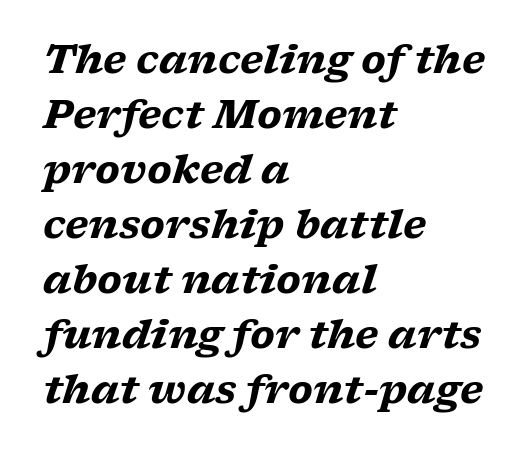
{"serif": "yes", "italic": "yes", "lean": "right", "slant_degrees": 17, "bold": "yes", "weight": "heavy", "width": "wide", "stroke_contrast": "low", "x_height": "medium", "monospaced": "no", "underline": "no", "align": "left", "line_spacing": "normal", "line_spacing_ratio": 1.41, "letter_spacing": "normal", "letter_spacing_em": 0.0, "glyph_px": 39}
